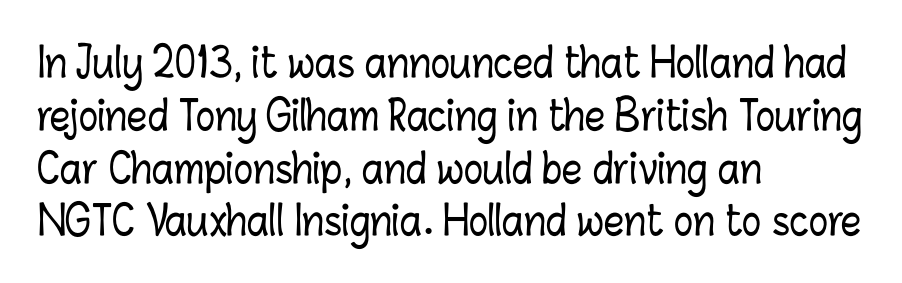
Q: Is the text italic (slanted)? A: No, it is upright.
Q: Is the text underlined? A: No.
Q: How is the paragraph aligned? A: Left-aligned.
Q: Is the spacing between letters normal or unusually wide? A: Normal.
Q: Is the spacing between lines tight, normal or loose? A: Normal.
Q: Width (condensed, normal, or wide)? A: Condensed.
Q: Stroke contrast? A: Low.
Q: x-height? A: Medium.
Q: Monospaced? A: No.
